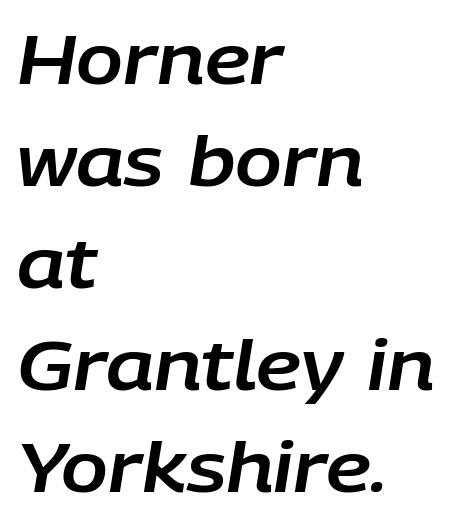
Is the type slanted? Yes — the strokes lean at a clear angle. Horizontally, the lines are justified to the leading edge only. Summary of vertical rhythm: regular, with standard interline spacing. Check under the words: just untouched page. Standard letterfit; no display-style spreading of the glyphs.
